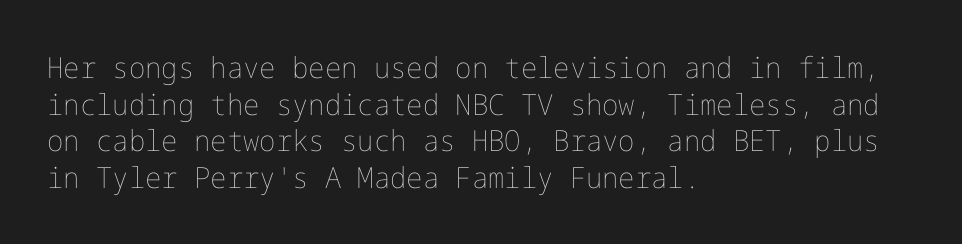
Q: Is the text bold? A: No.
Q: Is the text italic (slanted)? A: No, it is upright.
Q: Is the text underlined? A: No.
Q: How is the paragraph aligned? A: Left-aligned.
Q: Is the spacing between letters normal or unusually wide? A: Normal.
Q: Is the spacing between lines tight, normal or loose? A: Normal.
Q: Width (condensed, normal, or wide)? A: Normal.
Q: Stroke contrast? A: Low.
Q: x-height? A: Medium.
